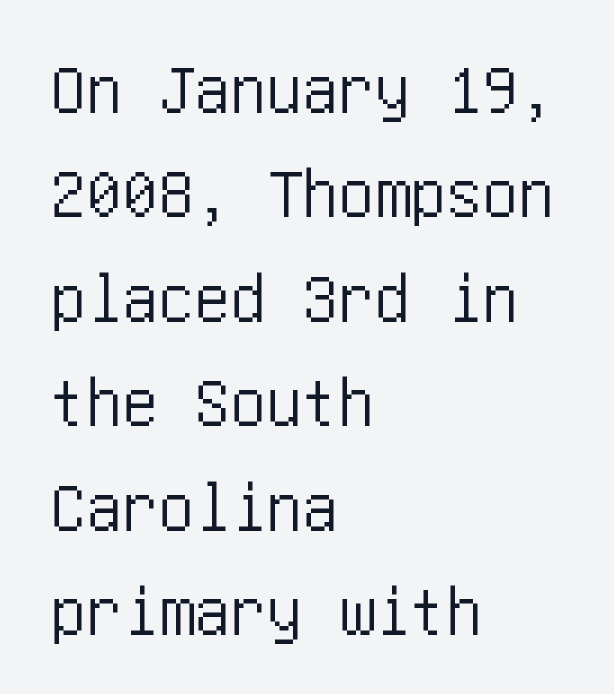
The image shows 72 px condensed sans-serif type, upright; set left-aligned, normal line spacing (1.45x), normal letter spacing, not underlined; low stroke contrast and a large x-height.
